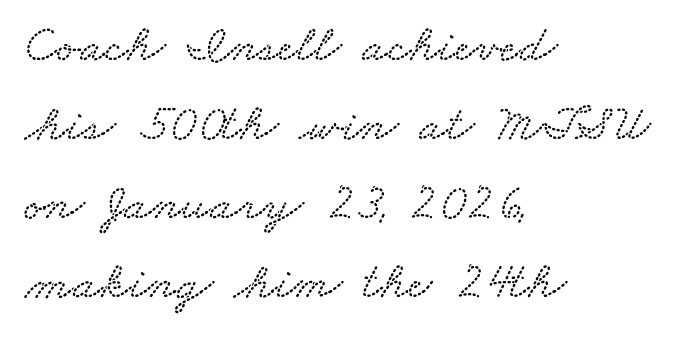
{"width": "wide", "stroke_contrast": "low", "x_height": "small", "monospaced": "no", "underline": "no", "align": "left", "line_spacing": "normal", "line_spacing_ratio": 1.52, "letter_spacing": "normal", "letter_spacing_em": 0.0, "glyph_px": 52}
